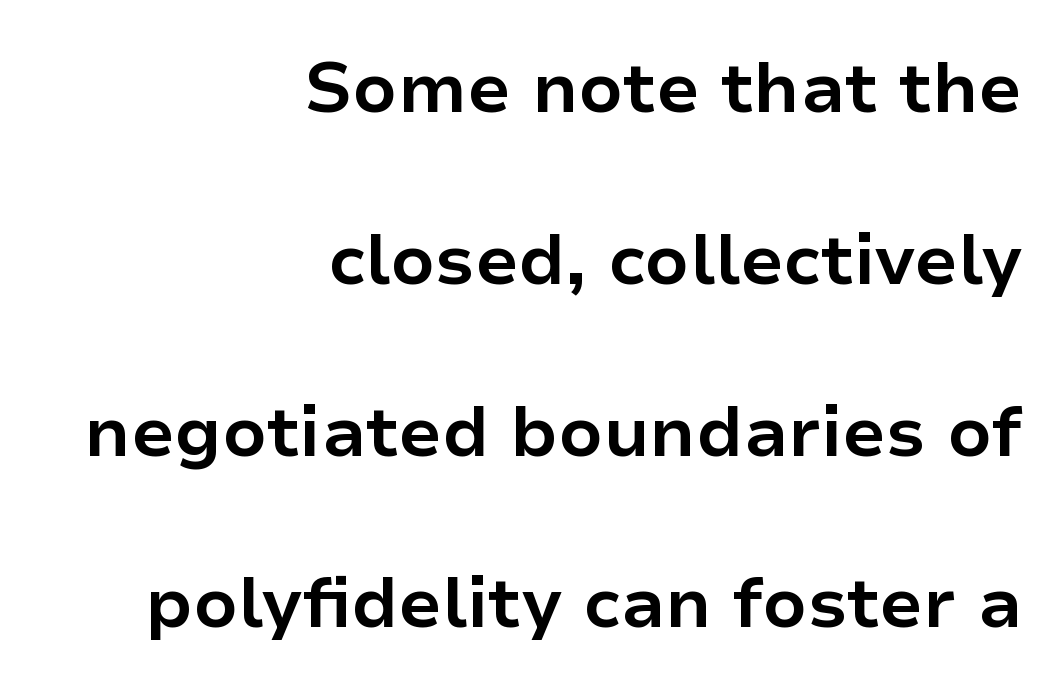
Typographically, this falls in the sans-serif category. Observe the ordinary spacing: letters are neighbours, not strangers. Each new line begins a long way beneath the previous one. Rule under the text: the space is simply empty. As a designer I'd log this as weight 700, bold. A typesetter would mark this as roman, not italic.
